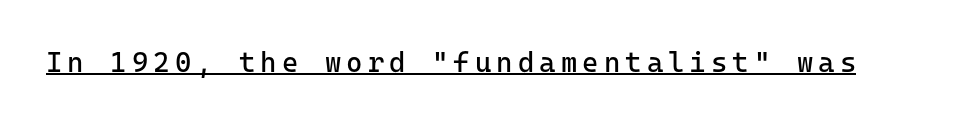
The designer went with a sans here, leaving each stem footless. Style check: upright. The face looks like a standard text weight, possibly lighter. A continuous stroke trails under the words, as in a hyperlink.
